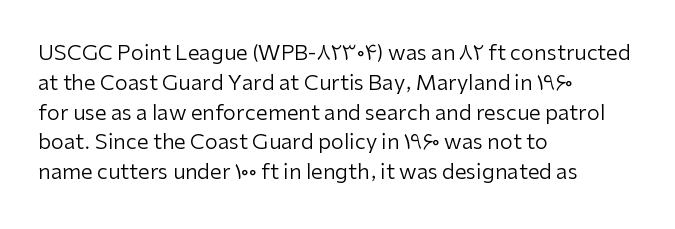
Q: Is the text bold? A: No.
Q: Is the text italic (slanted)? A: No, it is upright.
Q: Is the text underlined? A: No.
Q: How is the paragraph aligned? A: Left-aligned.
Q: Is the spacing between letters normal or unusually wide? A: Normal.
Q: Is the spacing between lines tight, normal or loose? A: Normal.
